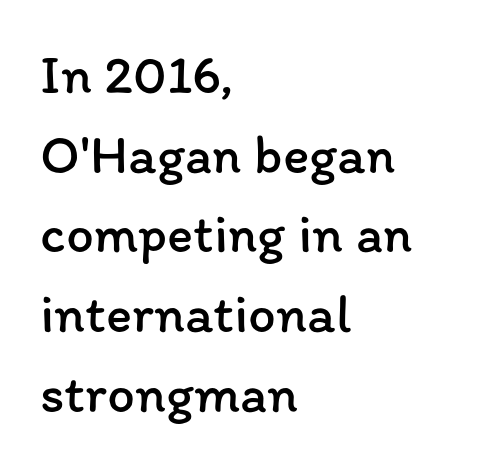
The image shows 55 px regular-weight type, upright; set left-aligned, normal line spacing (1.45x), normal letter spacing, not underlined; low stroke contrast and a medium x-height.
